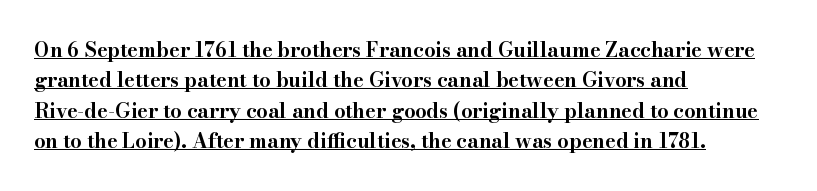
The lines are quadded left. The line-height multiplier appears to be the usual default. Every stem runs plumb, perpendicular to the baseline. The passage shown has conventional tracking throughout.
